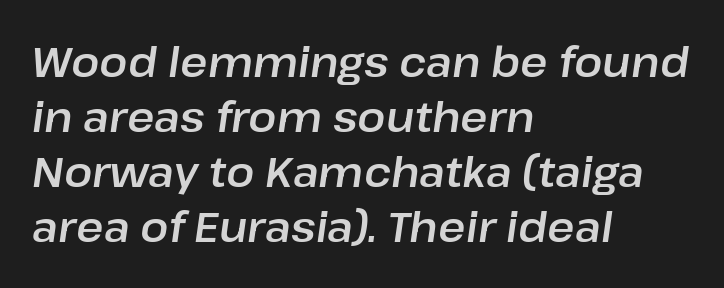
{"italic": "yes", "lean": "right", "slant_degrees": 8, "width": "normal", "stroke_contrast": "low", "x_height": "medium", "monospaced": "no", "underline": "no", "align": "left", "line_spacing": "normal", "line_spacing_ratio": 1.31, "letter_spacing": "normal", "letter_spacing_em": 0.0, "glyph_px": 42}
